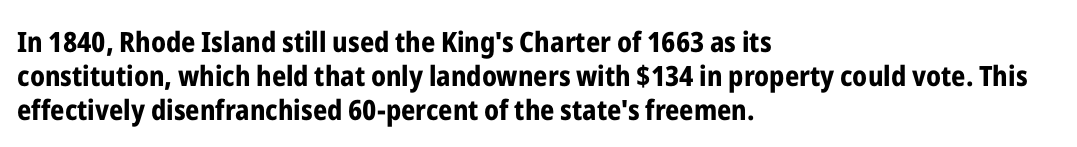
{"serif": "no", "italic": "no", "bold": "yes", "weight": "bold", "width": "condensed", "stroke_contrast": "low", "x_height": "medium", "monospaced": "no", "underline": "no", "align": "left", "line_spacing_ratio": 1.21, "letter_spacing": "normal", "letter_spacing_em": 0.0, "glyph_px": 28}
